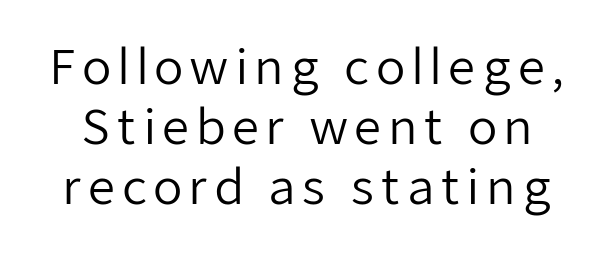
A bare baseline throughout the passage. The font family rendered here belongs to the sans-serif group. Nope, not italic — everything's standing straight. Regular leading. The cut favours lightness, reaching ordinary text weight at its darkest. Looks like regular typesetting: each glyph gets only the width it needs.
